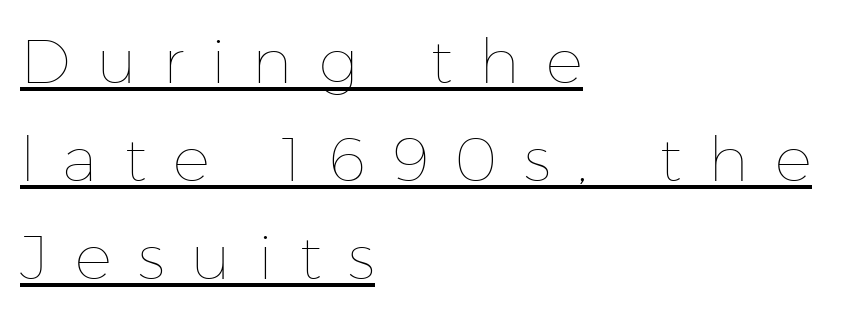
Q: Is the text bold? A: No.
Q: Is the text italic (slanted)? A: No, it is upright.
Q: Is the text underlined? A: Yes.
Q: How is the paragraph aligned? A: Left-aligned.
Q: Is the spacing between letters normal or unusually wide? A: Unusually wide.
Q: Is the spacing between lines tight, normal or loose? A: Normal.
Q: Width (condensed, normal, or wide)? A: Normal.
Q: Stroke contrast? A: Low.
Q: x-height? A: Medium.
Q: Monospaced? A: No.
